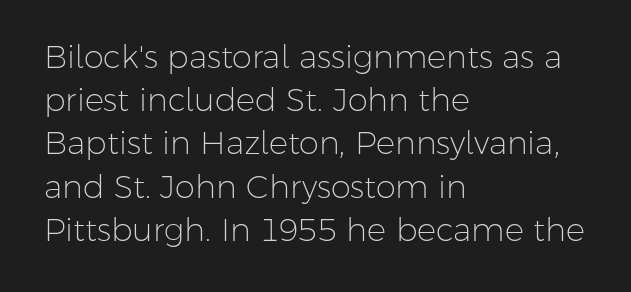
The image shows 32 px light sans-serif type, upright; set left-aligned, normal line spacing (1.35x), normal letter spacing, not underlined; low stroke contrast and a medium x-height.
